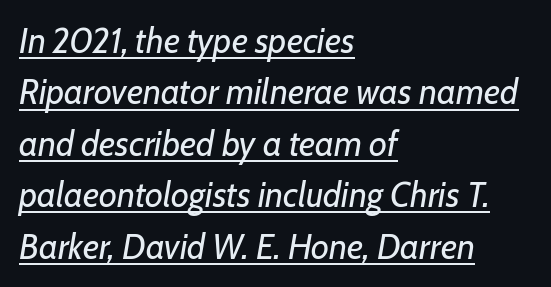
The image shows 35 px regular-weight type, italic (leaning right); set left-aligned, normal line spacing (1.47x), normal letter spacing, underlined; low stroke contrast and a medium x-height.
